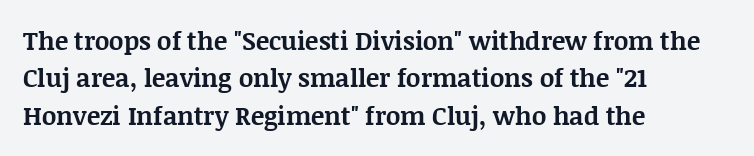
Baseline-to-baseline distance is the conventional proportion of letter height. The typesetter chose a ragged-right arrangement here. The zone under the glyphs is completely vacant. Typesetter's note: full bold, strokes at maximum text heaviness. In terms of posture, this sample is upright. The horizontal fit of the characters is conventional and even.
